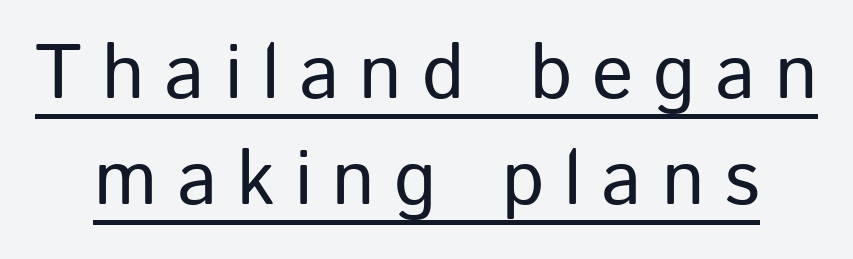
Q: Is the text bold? A: No.
Q: Is the text italic (slanted)? A: No, it is upright.
Q: Is the typeface a serif or a sans-serif typeface? A: Sans-serif.
Q: Is the text underlined? A: Yes.
Q: Is the spacing between letters normal or unusually wide? A: Unusually wide.
Q: Is the spacing between lines tight, normal or loose? A: Normal.
Q: Width (condensed, normal, or wide)? A: Normal.
Q: Stroke contrast? A: Low.
Q: x-height? A: Medium.
Q: Monospaced? A: No.
